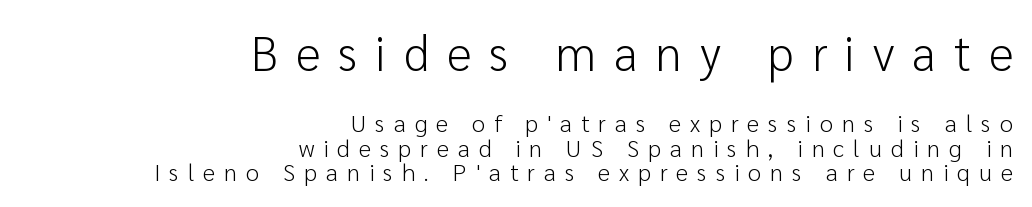
The image shows 48 px light sans-serif type, upright; set right-aligned, tight line spacing (1.02x), unusually wide letter spacing (+0.37 em), not underlined; the first (top) block is 2.0x larger; low stroke contrast and a medium x-height.
